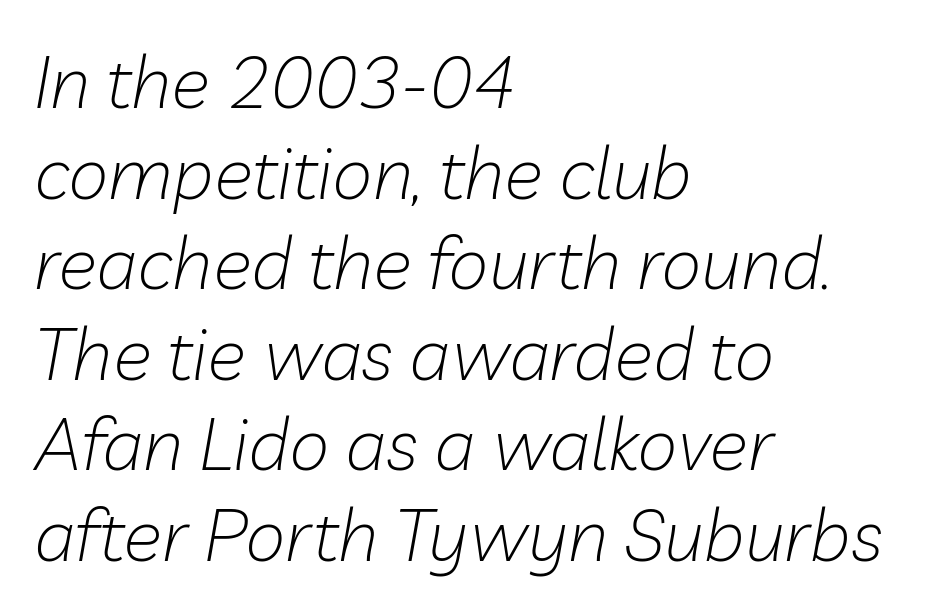
{"italic": "yes", "lean": "right", "slant_degrees": 10, "bold": "no", "weight": "light", "width": "normal", "stroke_contrast": "low", "x_height": "medium", "monospaced": "no", "underline": "no", "align": "left", "line_spacing_ratio": 1.24, "letter_spacing": "normal", "letter_spacing_em": 0.0, "glyph_px": 73}
